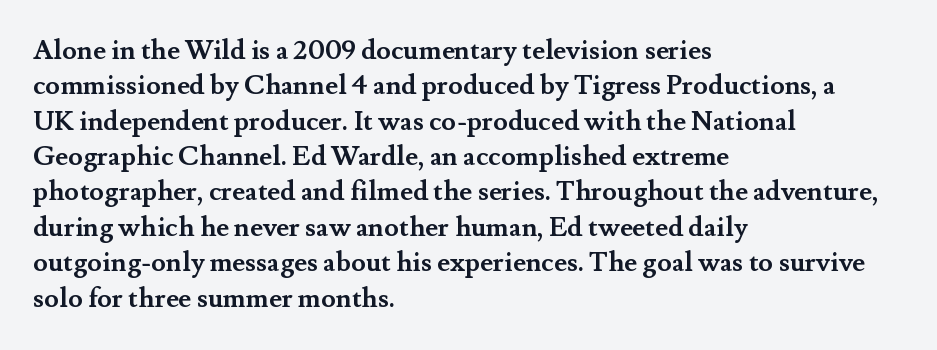
{"italic": "no", "bold": "yes", "underline": "no", "align": "left", "line_spacing": "normal", "line_spacing_ratio": 1.31, "letter_spacing": "normal", "letter_spacing_em": 0.0, "glyph_px": 27}
